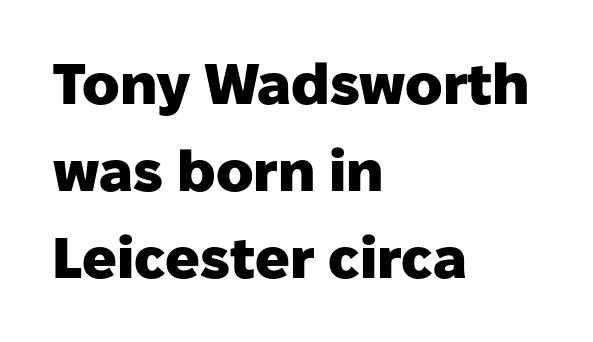
{"serif": "no", "italic": "no", "bold": "yes", "weight": "heavy", "width": "normal", "stroke_contrast": "low", "x_height": "medium", "monospaced": "no", "underline": "no", "align": "left", "line_spacing": "normal", "line_spacing_ratio": 1.53, "letter_spacing": "normal", "letter_spacing_em": 0.0, "glyph_px": 57}
